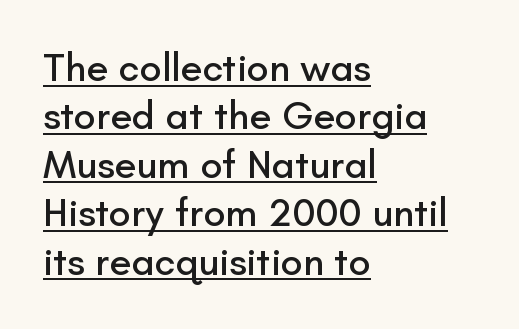
You could not count columns in this text — the font is proportionally spaced. Does a line run under the words? Yes, clearly. Letter spacing: default. If you drew a ruler down the left edge, every line would touch it. Posture: upright roman. The text was rendered using a sans face with plain stroke endings.
